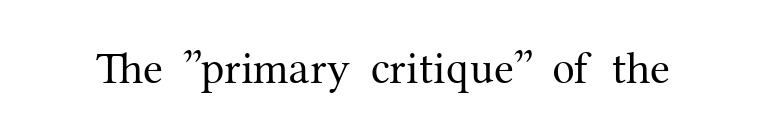
The strokes are not fattened; the text isn't bold. The horizontal fit of the characters is conventional and even. Each letter keeps its own natural width here, so spacing adapts to shape. Do the letters lean? They stand straight. What kind of face is this? One with serifs. Letters rest on an invisible, unmarked baseline.
